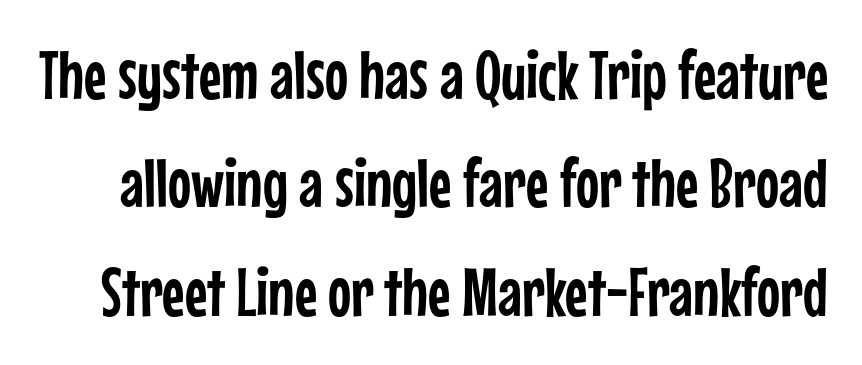
The image shows 69 px condensed sans-serif type, upright; set normal line spacing (1.57x), normal letter spacing, not underlined; low stroke contrast and a medium x-height.
